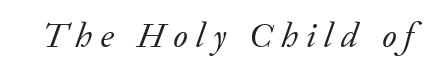
The image shows 35 px regular-weight serif type, italic (leaning right); set unusually wide letter spacing (+0.24 em), not underlined; low stroke contrast and a small x-height.
